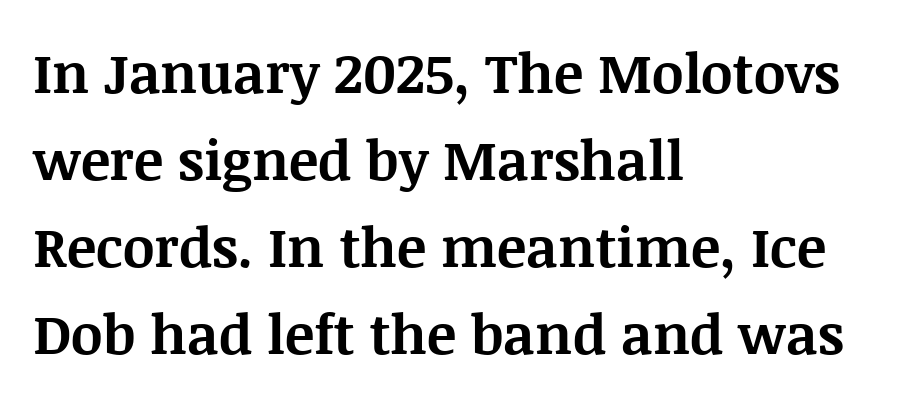
Q: Is the text bold? A: Yes.
Q: Is the text italic (slanted)? A: No, it is upright.
Q: Is the typeface a serif or a sans-serif typeface? A: Serif.
Q: Is the text underlined? A: No.
Q: How is the paragraph aligned? A: Left-aligned.
Q: Is the spacing between letters normal or unusually wide? A: Normal.
Q: Is the spacing between lines tight, normal or loose? A: Normal.
Q: Width (condensed, normal, or wide)? A: Normal.
Q: Stroke contrast? A: Medium.
Q: x-height? A: Large.
Q: Monospaced? A: No.
